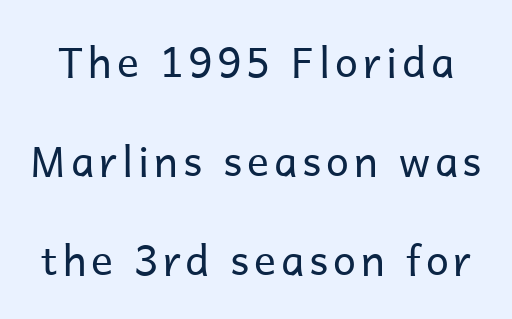
The image shows 41 px regular-weight sans-serif type, upright; set loose line spacing (2.42x), not underlined; low stroke contrast and a medium x-height.
